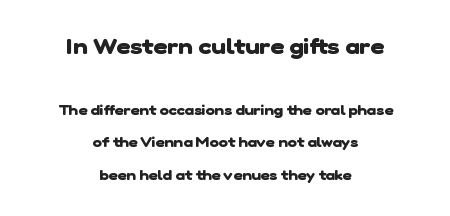
{"bold": "yes", "underline": "no", "align": "center", "line_spacing": "loose", "line_spacing_ratio": 2.32, "letter_spacing": "normal", "letter_spacing_em": 0.0, "larger_block": "first", "size_ratio": 1.57, "glyph_px": 22}
